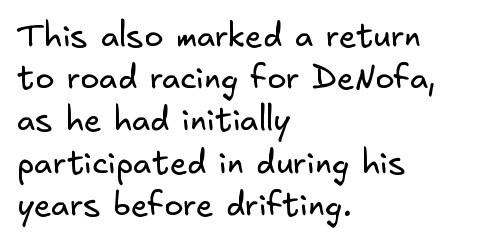
The image shows 32 px regular-weight sans-serif type; set left-aligned, normal line spacing (1.32x), normal letter spacing, not underlined; low stroke contrast and a small x-height.
